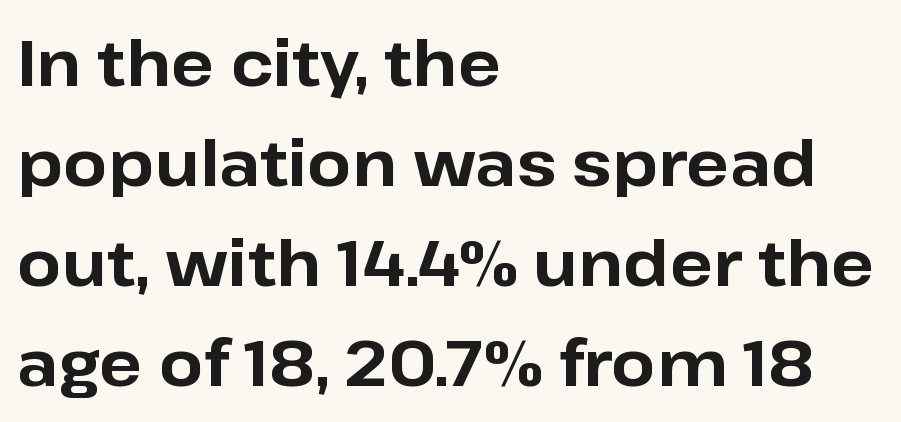
{"serif": "no", "italic": "no", "bold": "yes", "weight": "bold", "width": "normal", "stroke_contrast": "low", "x_height": "medium", "monospaced": "no", "underline": "no", "align": "left", "line_spacing": "normal", "line_spacing_ratio": 1.56, "letter_spacing": "normal", "letter_spacing_em": 0.0, "glyph_px": 64}
